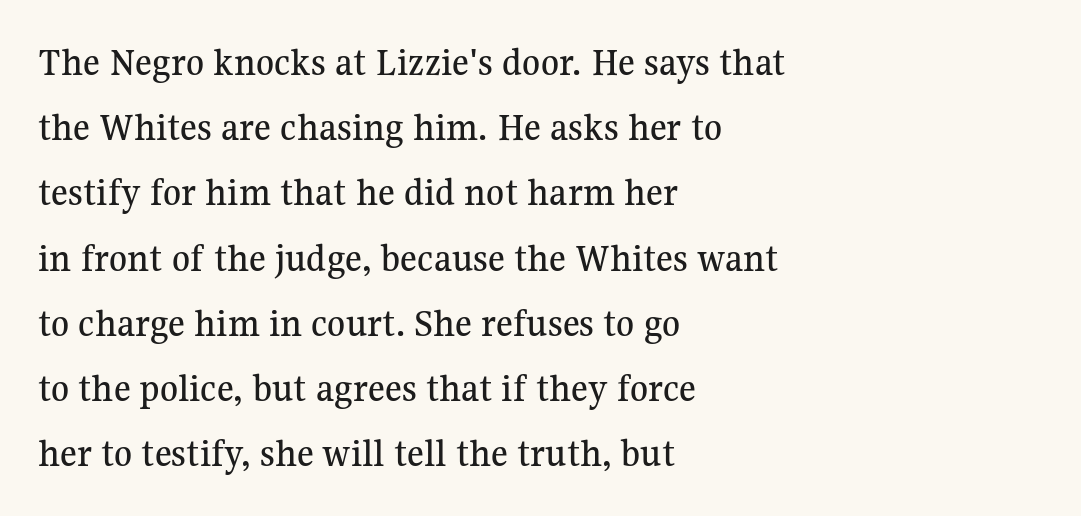
{"serif": "yes", "italic": "no", "width": "normal", "stroke_contrast": "medium", "x_height": "medium", "monospaced": "no", "underline": "no", "align": "left", "line_spacing": "normal", "line_spacing_ratio": 1.59, "letter_spacing": "normal", "letter_spacing_em": 0.0, "glyph_px": 41}
